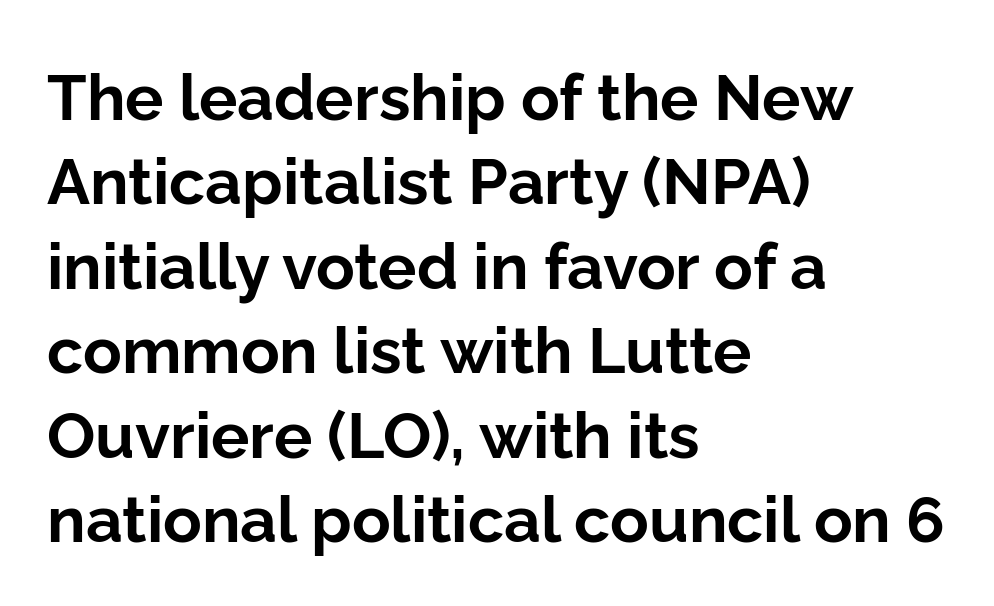
Spacing between characters is what you'd get straight out of the box. Look at the bottom of the vertical strokes: they stop flat, with no serifs. Students, observe: this is what conventionally led text looks like. The glyphs are unaccompanied by any horizontal stroke below them. Each glyph is drawn with heavy, bold strokes. Upright lettering throughout.
